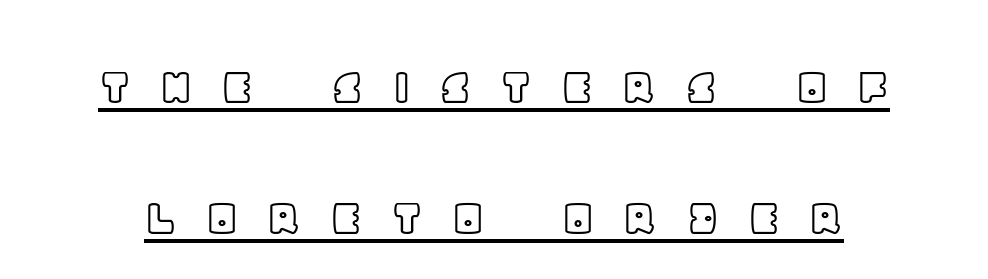
{"italic": "no", "width": "normal", "x_height": "large", "monospaced": "no", "underline": "yes", "line_spacing": "loose", "line_spacing_ratio": 2.39, "letter_spacing": "wide", "letter_spacing_em": 0.49, "glyph_px": 55}
